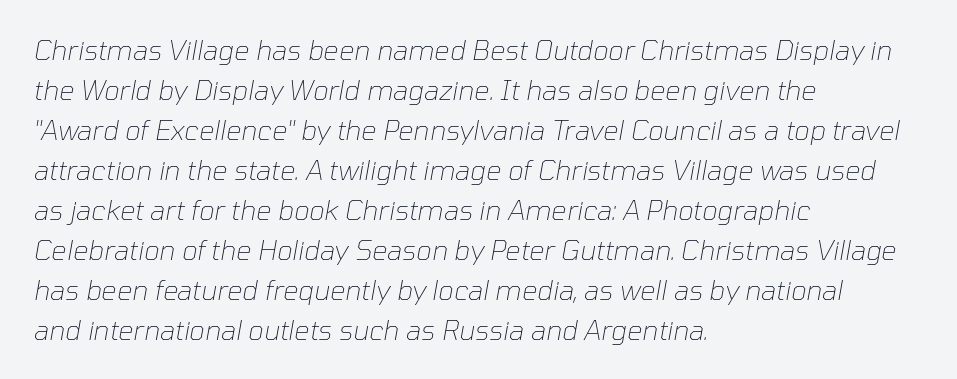
{"italic": "yes", "lean": "right", "slant_degrees": 10, "bold": "no", "underline": "no", "align": "left", "line_spacing": "normal", "line_spacing_ratio": 1.48, "letter_spacing": "normal", "letter_spacing_em": 0.0, "glyph_px": 27}
